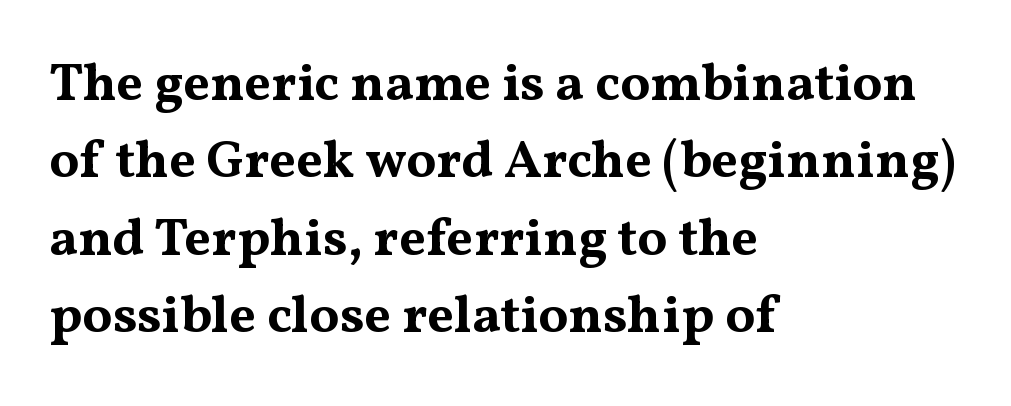
The image shows 53 px bold, wide serif type, upright; set left-aligned, normal line spacing (1.46x), normal letter spacing, not underlined; medium stroke contrast and a medium x-height.
